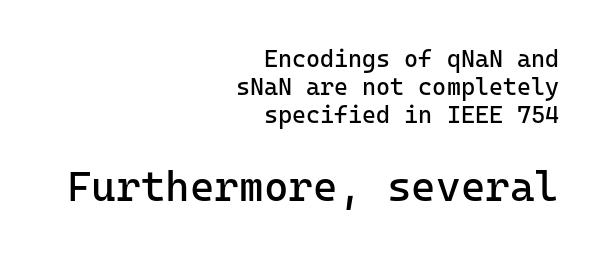
The image shows 42 px regular-weight sans-serif type, upright, monospaced; set right-aligned, line spacing 1.17x, normal letter spacing, not underlined; the second (bottom) block is 1.75x larger; low stroke contrast and a medium x-height.
